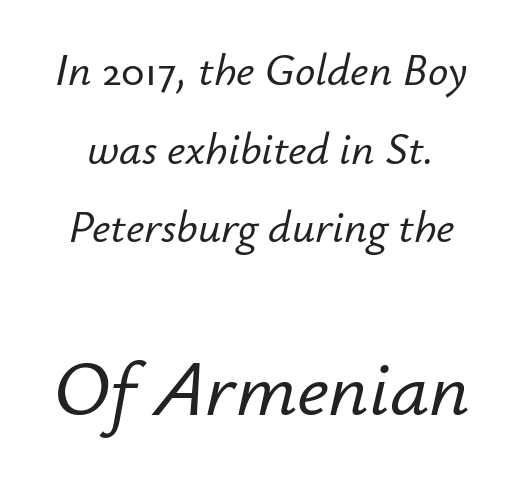
The image shows 78 px text type, italic (leaning right); set line spacing 1.75x, normal letter spacing, not underlined; the second (bottom) block is 1.73x larger; low stroke contrast and a small x-height.
